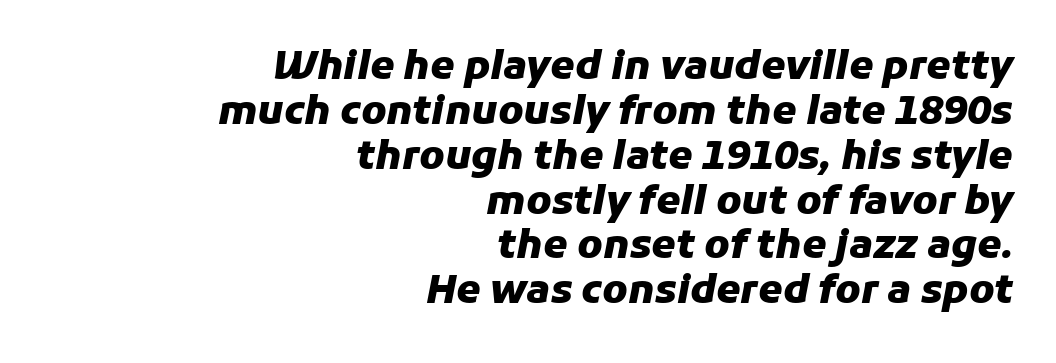
If you drew a ruler down the right edge, every line would touch it. The letters sit at their default tracking, neither squeezed nor spread. Character widths vary here, with narrow letters taking less room than wide ones. Notice how thick the strokes are: this is what a full bold looks like. The passage shown leans; its letterforms are oblique. The words here are not underlined.
